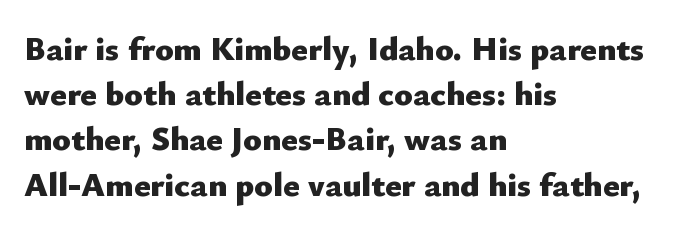
Descender tails drop into unmarked territory. This is sans-serif lettering, the kind often seen on screens and signage. Between one letter and the next there's only the usual sliver of space. The rendering uses a bold face; every stroke is thick and dark.
